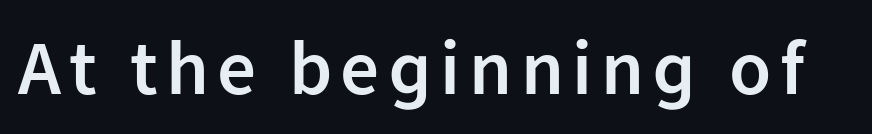
Q: Is the text bold? A: Semi-bold.
Q: Is the text italic (slanted)? A: No, it is upright.
Q: Is the typeface a serif or a sans-serif typeface? A: Sans-serif.
Q: Is the text underlined? A: No.
Q: Width (condensed, normal, or wide)? A: Normal.
Q: Stroke contrast? A: Low.
Q: x-height? A: Medium.
Q: Monospaced? A: No.
